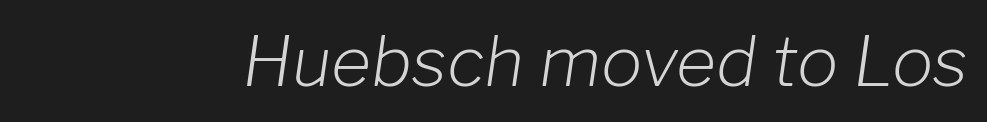
Q: Is the text bold? A: No.
Q: Is the text italic (slanted)? A: Yes, it leans right by about 8 degrees.
Q: Is the text underlined? A: No.
Q: Is the spacing between letters normal or unusually wide? A: Normal.
Q: Width (condensed, normal, or wide)? A: Normal.
Q: Stroke contrast? A: Low.
Q: x-height? A: Medium.
Q: Monospaced? A: No.
